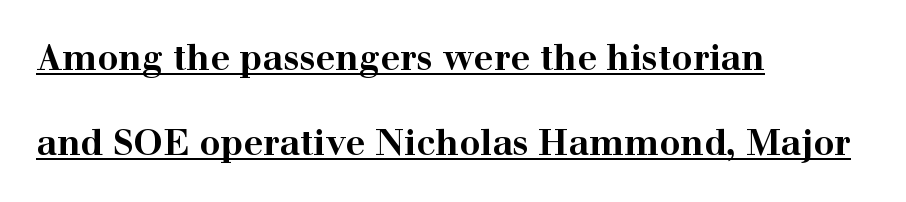
Q: Is the text bold? A: Yes.
Q: Is the text italic (slanted)? A: No, it is upright.
Q: Is the typeface a serif or a sans-serif typeface? A: Serif.
Q: Is the text underlined? A: Yes.
Q: How is the paragraph aligned? A: Left-aligned.
Q: Is the spacing between letters normal or unusually wide? A: Normal.
Q: Is the spacing between lines tight, normal or loose? A: Loose.
Q: Width (condensed, normal, or wide)? A: Wide.
Q: Stroke contrast? A: High.
Q: x-height? A: Medium.
Q: Monospaced? A: No.
